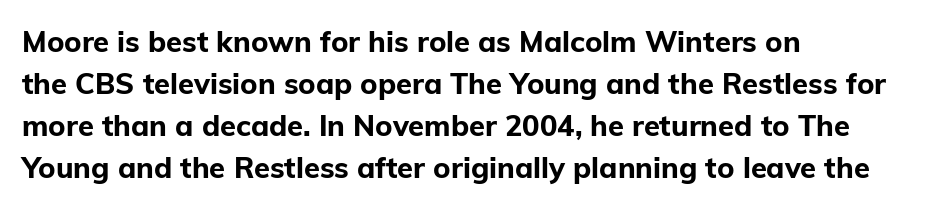
The image shows 29 px bold sans-serif type, upright; set left-aligned, normal line spacing (1.45x), normal letter spacing, not underlined; low stroke contrast and a medium x-height.
